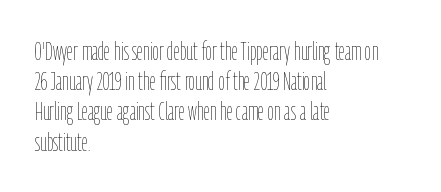
The image shows 25 px text type, upright; set left-aligned, line spacing 1.21x, normal letter spacing, not underlined.
